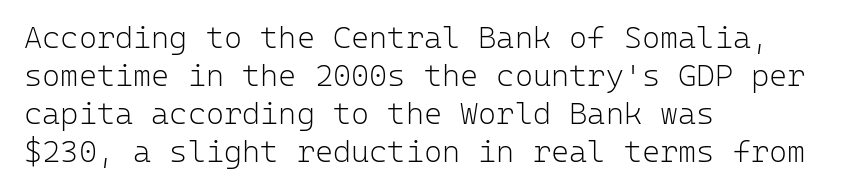
Q: Is the text bold? A: No.
Q: Is the text italic (slanted)? A: No, it is upright.
Q: Is the typeface a serif or a sans-serif typeface? A: Sans-serif.
Q: Is the text underlined? A: No.
Q: How is the paragraph aligned? A: Left-aligned.
Q: Is the spacing between letters normal or unusually wide? A: Normal.
Q: Width (condensed, normal, or wide)? A: Normal.
Q: Stroke contrast? A: Low.
Q: x-height? A: Medium.
Q: Monospaced? A: Yes.
